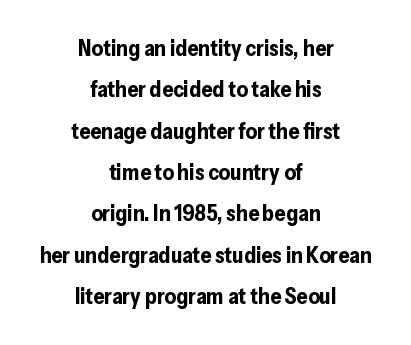
The image shows 22 px bold type, upright; set centered, line spacing 1.88x, normal letter spacing, not underlined.
